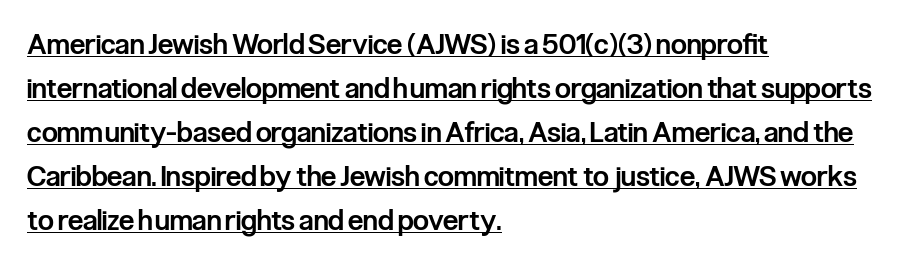
Q: Is the text bold? A: Semi-bold.
Q: Is the text italic (slanted)? A: No, it is upright.
Q: Is the typeface a serif or a sans-serif typeface? A: Sans-serif.
Q: Is the text underlined? A: Yes.
Q: How is the paragraph aligned? A: Left-aligned.
Q: Is the spacing between letters normal or unusually wide? A: Normal.
Q: Is the spacing between lines tight, normal or loose? A: Normal.
Q: Width (condensed, normal, or wide)? A: Condensed.
Q: Stroke contrast? A: Low.
Q: x-height? A: Medium.
Q: Monospaced? A: No.
